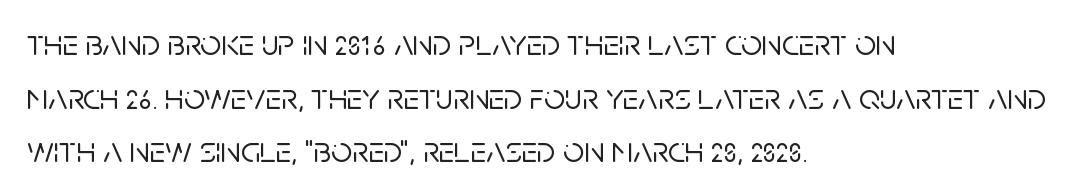
Q: Is the text italic (slanted)? A: No, it is upright.
Q: Is the typeface a serif or a sans-serif typeface? A: Sans-serif.
Q: Is the text underlined? A: No.
Q: How is the paragraph aligned? A: Left-aligned.
Q: Is the spacing between letters normal or unusually wide? A: Normal.
Q: Is the spacing between lines tight, normal or loose? A: Normal.
Q: Width (condensed, normal, or wide)? A: Normal.
Q: Stroke contrast? A: Low.
Q: x-height? A: Large.
Q: Monospaced? A: No.
